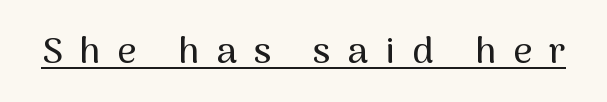
A typesetter would call this proportional, since set widths differ per character. Does the lettering tilt? It doesn't — this is upright. This sample uses a sans-serif face. This sample carries an underscore along the baseline area. Tracking value appears strongly positive — letters spread wide.
